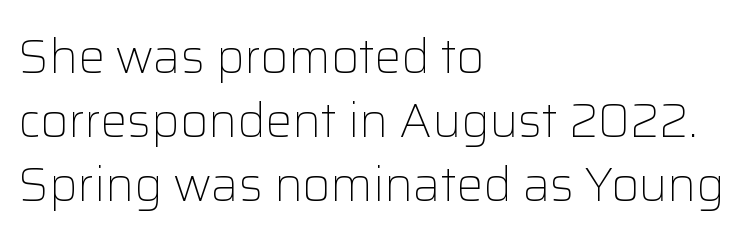
The image shows 48 px light sans-serif type, upright; set left-aligned, normal line spacing (1.33x), normal letter spacing, not underlined; low stroke contrast and a medium x-height.
